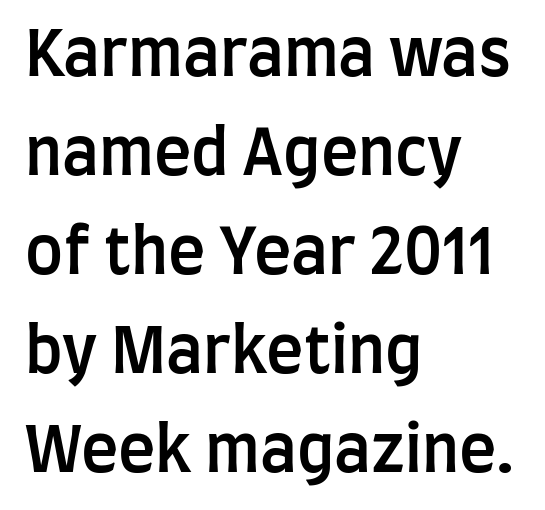
Q: Is the text bold? A: Semi-bold.
Q: Is the text italic (slanted)? A: No, it is upright.
Q: Is the typeface a serif or a sans-serif typeface? A: Sans-serif.
Q: Is the text underlined? A: No.
Q: How is the paragraph aligned? A: Left-aligned.
Q: Is the spacing between letters normal or unusually wide? A: Normal.
Q: Is the spacing between lines tight, normal or loose? A: Normal.
Q: Width (condensed, normal, or wide)? A: Condensed.
Q: Stroke contrast? A: Low.
Q: x-height? A: Large.
Q: Monospaced? A: No.
